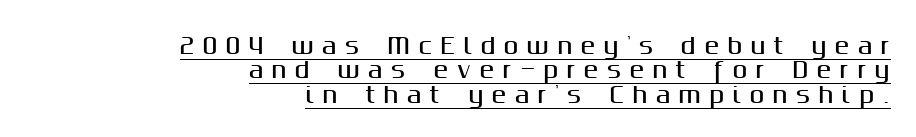
{"italic": "no", "underline": "yes", "align": "right", "line_spacing": "tight", "line_spacing_ratio": 1.11, "letter_spacing": "wide", "letter_spacing_em": 0.38, "glyph_px": 22}
